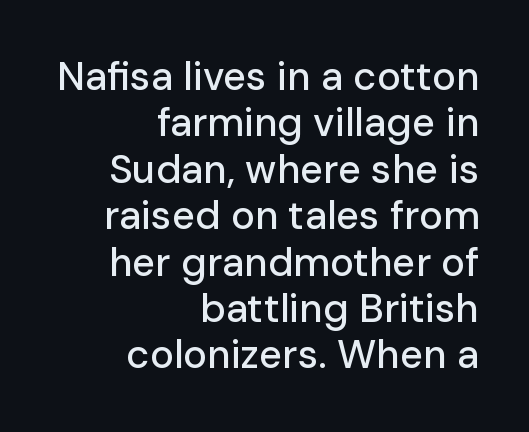
The image shows 40 px sans-serif type, upright; set right-aligned, line spacing 1.16x, normal letter spacing, not underlined; low stroke contrast and a medium x-height.
